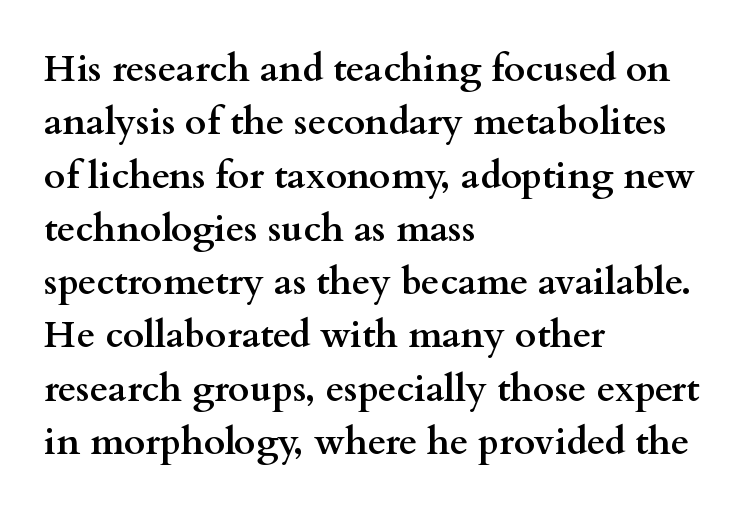
{"serif": "yes", "italic": "no", "bold": "yes", "weight": "semibold", "width": "wide", "stroke_contrast": "medium", "x_height": "small", "monospaced": "no", "underline": "no", "align": "left", "line_spacing": "normal", "line_spacing_ratio": 1.44, "letter_spacing": "normal", "letter_spacing_em": 0.0, "glyph_px": 37}
